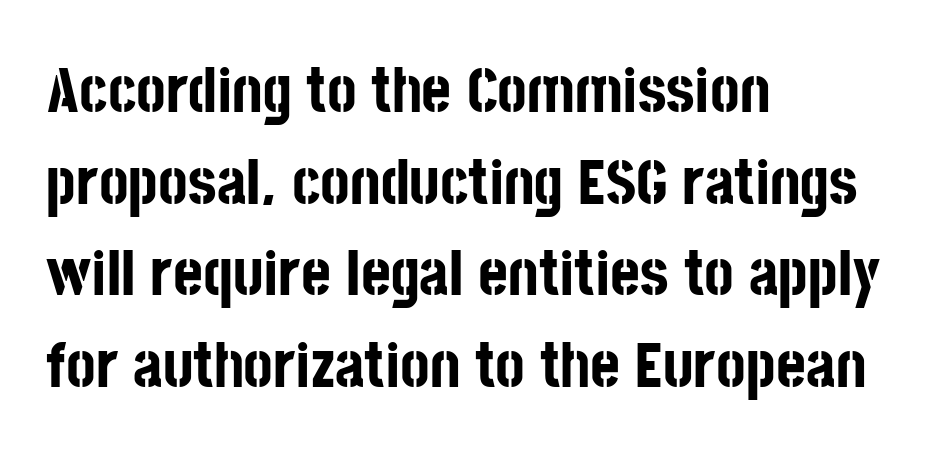
{"serif": "no", "italic": "no", "bold": "yes", "weight": "bold", "width": "condensed", "stroke_contrast": "low", "x_height": "large", "monospaced": "no", "underline": "no", "align": "left", "line_spacing": "normal", "line_spacing_ratio": 1.43, "letter_spacing": "normal", "letter_spacing_em": 0.0, "glyph_px": 64}
